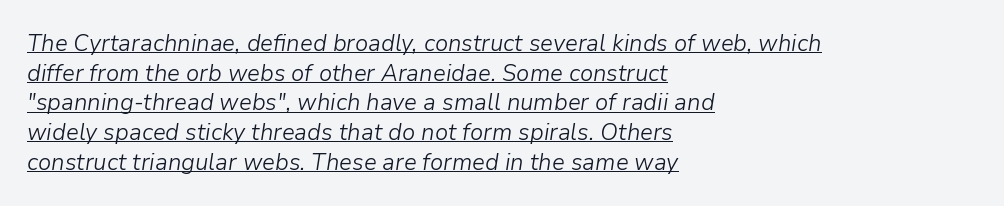
{"italic": "yes", "lean": "right", "slant_degrees": 9, "bold": "no", "underline": "yes", "align": "left", "line_spacing": "normal", "line_spacing_ratio": 1.29, "letter_spacing": "normal", "letter_spacing_em": 0.0, "glyph_px": 23}
